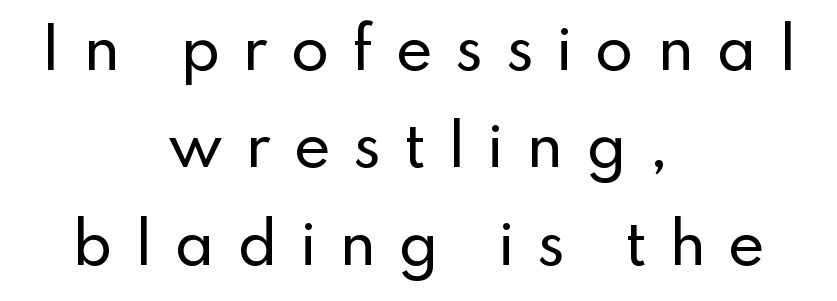
Q: Is the text italic (slanted)? A: No, it is upright.
Q: Is the typeface a serif or a sans-serif typeface? A: Sans-serif.
Q: Is the text underlined? A: No.
Q: How is the paragraph aligned? A: Centered.
Q: Is the spacing between letters normal or unusually wide? A: Unusually wide.
Q: Width (condensed, normal, or wide)? A: Normal.
Q: Stroke contrast? A: Low.
Q: x-height? A: Small.
Q: Monospaced? A: No.
